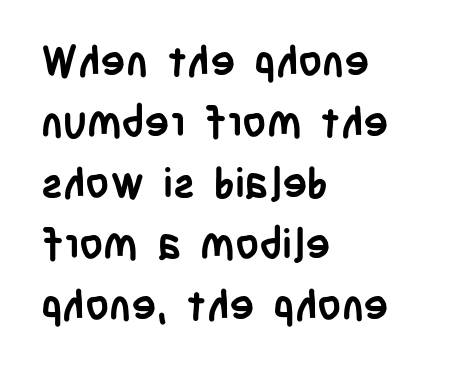
{"serif": "no", "italic": "no", "bold": "yes", "weight": "semibold", "width": "condensed", "stroke_contrast": "low", "x_height": "large", "monospaced": "no", "underline": "no", "align": "left", "line_spacing": "normal", "line_spacing_ratio": 1.45, "letter_spacing": "normal", "letter_spacing_em": 0.0, "glyph_px": 42}
